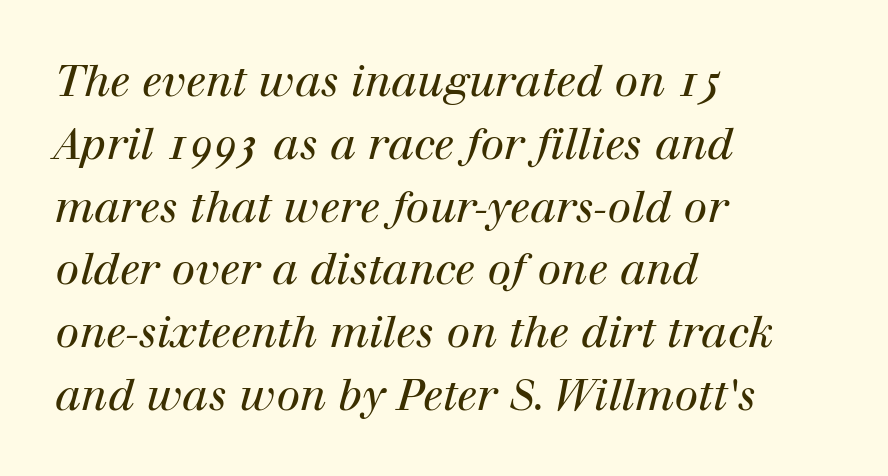
The image shows 43 px regular-weight serif type, italic (leaning right); set left-aligned, normal line spacing (1.46x), normal letter spacing, not underlined; high stroke contrast and a medium x-height.
